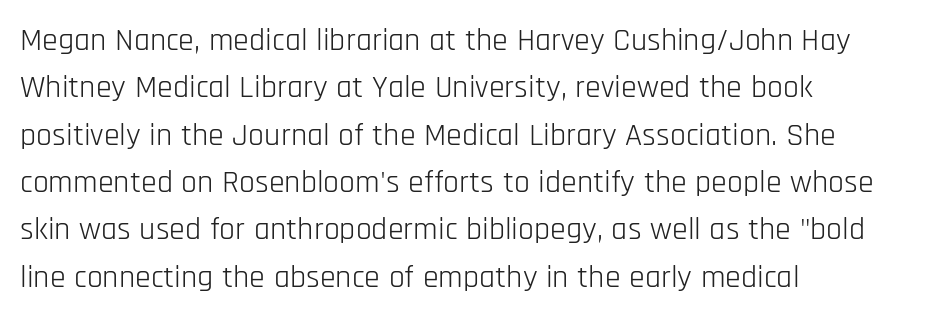
The image shows 32 px light, condensed sans-serif type, upright; set left-aligned, normal line spacing (1.48x), normal letter spacing, not underlined; low stroke contrast and a large x-height.
